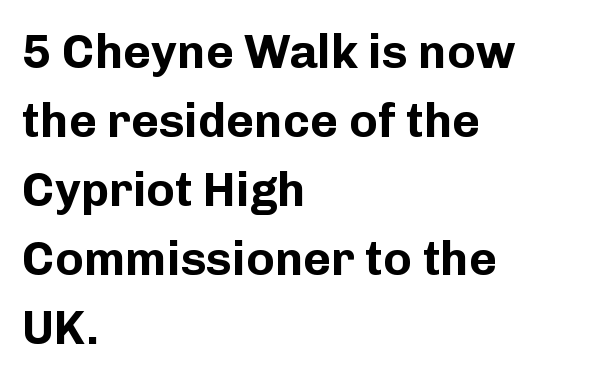
The image shows 48 px bold sans-serif type, upright; set left-aligned, normal line spacing (1.44x), normal letter spacing, not underlined; low stroke contrast and a medium x-height.
